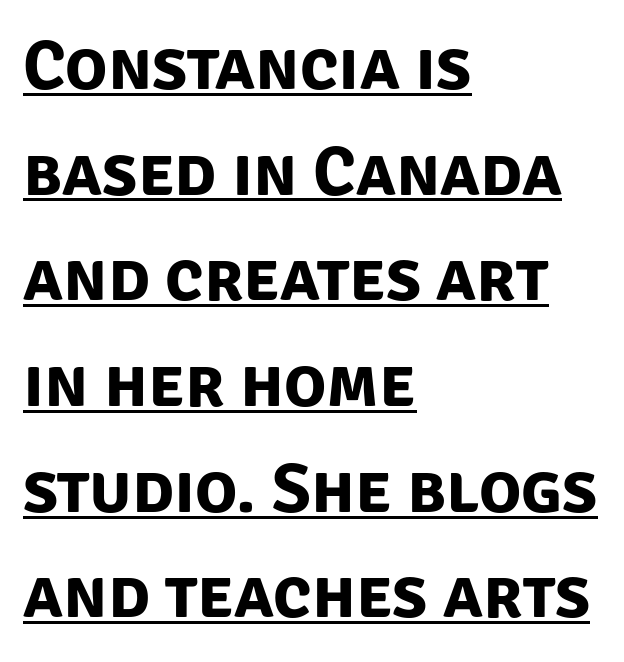
You could not count columns in this text — the font is proportionally spaced. Is the letter spacing exaggerated? No — it looks like the ordinary default. This is sans-serif lettering, the kind often seen on screens and signage. Leading matches the norm, producing a regular column. Strokes here are thick enough to call this a true bold.
